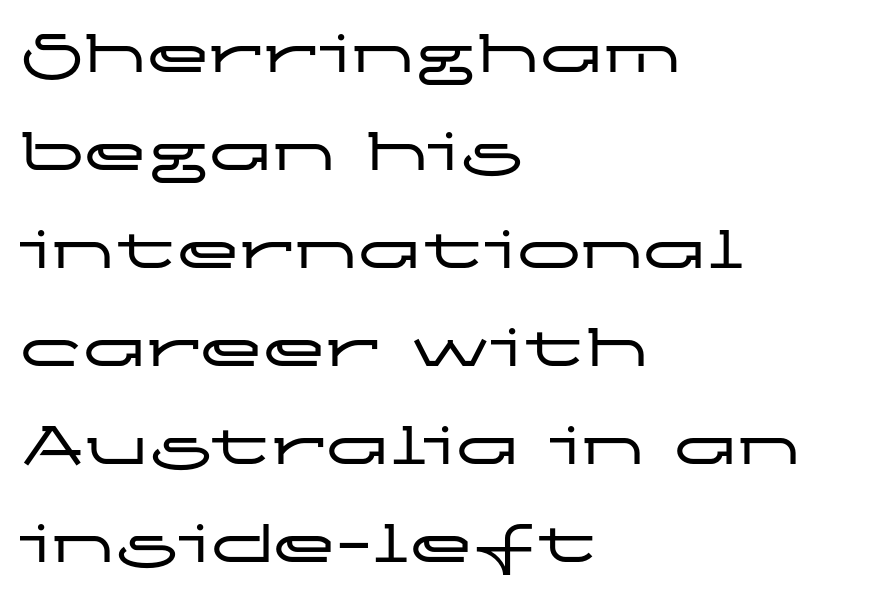
The image shows 64 px wide sans-serif type, upright; set left-aligned, normal line spacing (1.53x), normal letter spacing, not underlined; low stroke contrast and a medium x-height.
